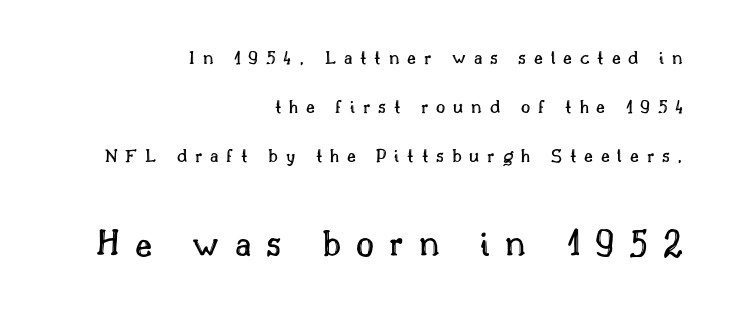
If you measured baseline to baseline, you'd find a long distance. The space beneath each line is pristine and unruled. Italic: no, the glyphs are upright roman. These lines are rendered in a variable-pitch font. The ragged edge is on the left, which tells us the setting is flush right. There is plenty of visible air inserted between adjacent glyphs.
